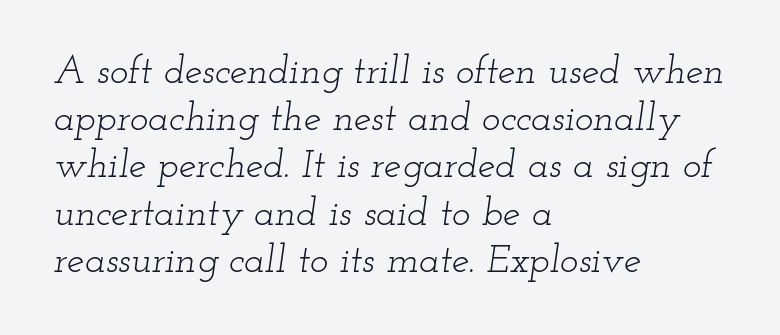
The image shows 39 px light, wide serif type, italic (leaning right); set left-aligned, line spacing 1.21x, normal letter spacing, not underlined; low stroke contrast and a small x-height.
